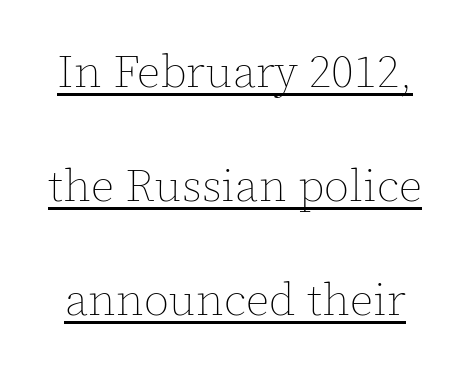
Stems here are at most as thick as an everyday book face. The lettering holds an erect, upright posture throughout. The passage shown is underscored from start to finish. Note the varied advance widths — an 'i' is clearly narrower than an 'm'. Tracking value appears to be zero — textbook default spacing. The designer dialed line spacing up above the default.
